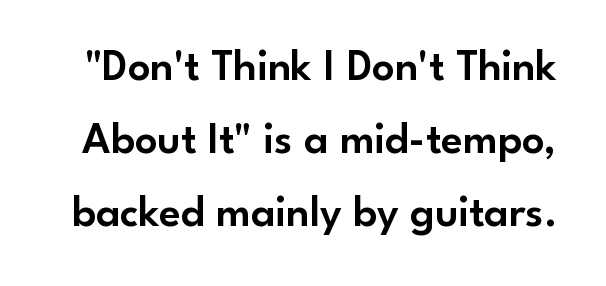
{"serif": "no", "italic": "no", "width": "normal", "stroke_contrast": "low", "x_height": "small", "monospaced": "no", "underline": "no", "line_spacing": "normal", "line_spacing_ratio": 1.66, "letter_spacing": "normal", "letter_spacing_em": 0.0, "glyph_px": 44}
